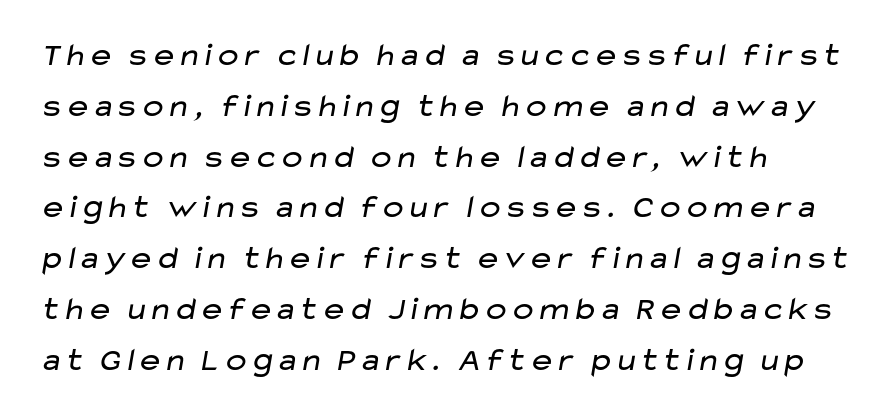
Q: Is the text bold? A: No.
Q: Is the typeface a serif or a sans-serif typeface? A: Sans-serif.
Q: Is the text underlined? A: No.
Q: How is the paragraph aligned? A: Left-aligned.
Q: Is the spacing between letters normal or unusually wide? A: Normal.
Q: Is the spacing between lines tight, normal or loose? A: Normal.
Q: Width (condensed, normal, or wide)? A: Wide.
Q: Stroke contrast? A: Low.
Q: x-height? A: Medium.
Q: Monospaced? A: No.
